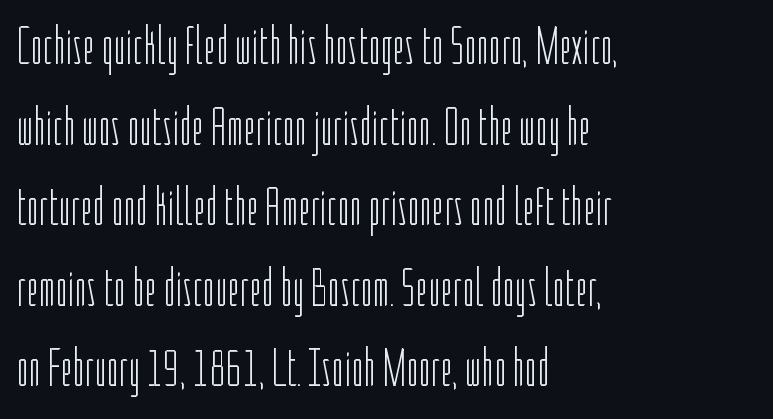
Q: Is the text bold? A: No.
Q: Is the text italic (slanted)? A: No, it is upright.
Q: Is the typeface a serif or a sans-serif typeface? A: Sans-serif.
Q: Is the text underlined? A: No.
Q: How is the paragraph aligned? A: Left-aligned.
Q: Is the spacing between letters normal or unusually wide? A: Normal.
Q: Is the spacing between lines tight, normal or loose? A: Normal.
Q: Width (condensed, normal, or wide)? A: Condensed.
Q: Stroke contrast? A: Low.
Q: x-height? A: Medium.
Q: Monospaced? A: No.
